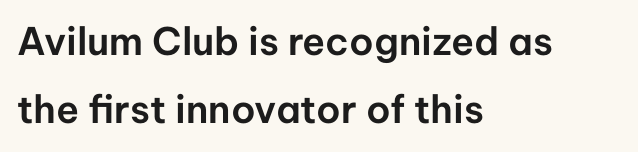
Does the type have serifs? No, each stem ends abruptly. Short note: letters normally spaced. The rendering uses natural spacing where letterforms have individual widths. If you drew a line through each stem, it would be perfectly vertical.
